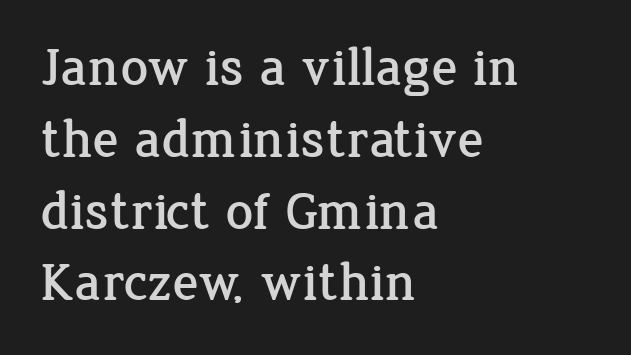
{"serif": "yes", "italic": "no", "width": "normal", "stroke_contrast": "low", "x_height": "medium", "monospaced": "no", "underline": "no", "align": "left", "line_spacing": "normal", "line_spacing_ratio": 1.33, "letter_spacing": "normal", "letter_spacing_em": 0.0, "glyph_px": 54}
